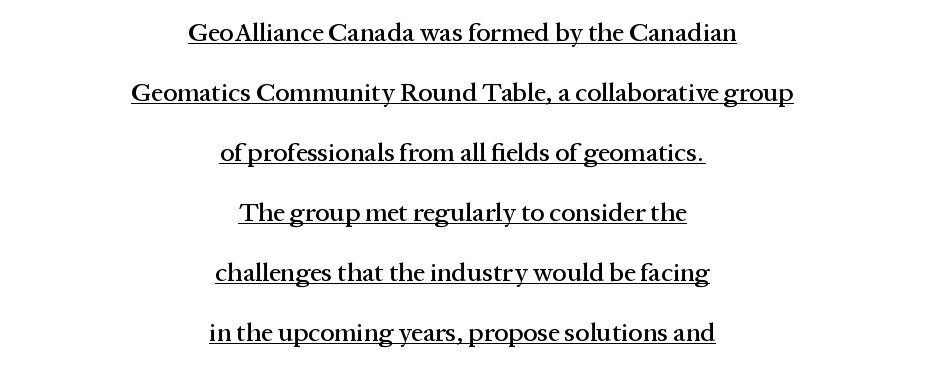
{"italic": "no", "underline": "yes", "align": "center", "line_spacing": "loose", "line_spacing_ratio": 2.31, "letter_spacing": "normal", "letter_spacing_em": 0.0, "glyph_px": 26}
